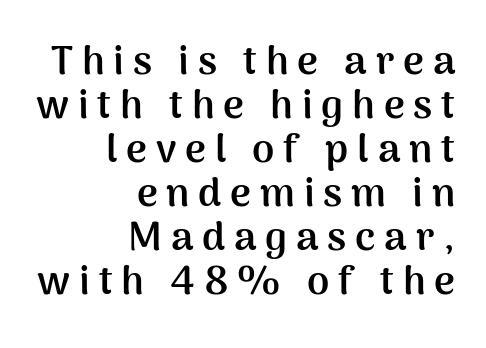
Are there feet on the stems? There aren't — it's a sans. You can tell it's not italic because the verticals are truly vertical. Is the type bold? Yes — the strokes are clearly thick and heavy. Tracking value appears strongly positive — letters spread wide. One glance says dense: line gaps are narrower than usual. Note the varied advance widths — an 'i' is clearly narrower than an 'm'.
